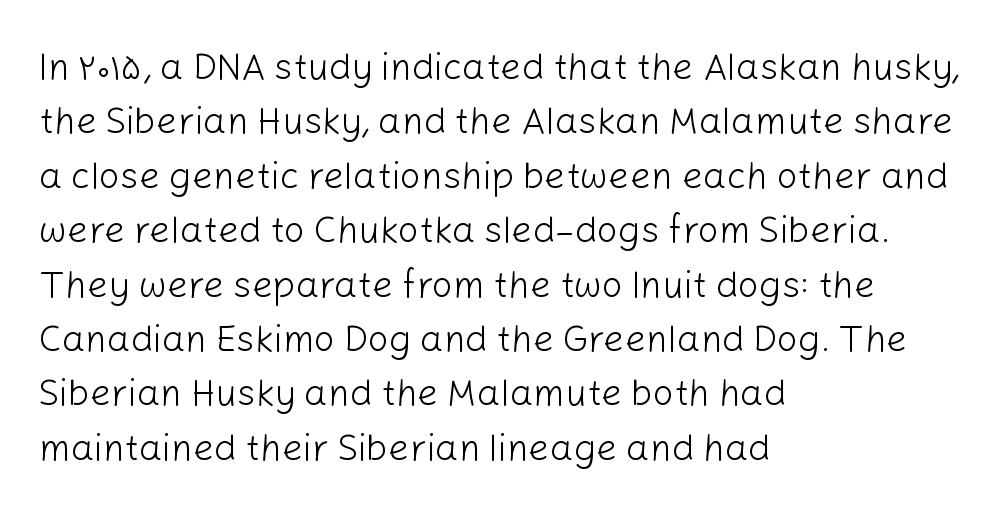
The image shows 37 px light sans-serif type, upright; set left-aligned, normal line spacing (1.47x), normal letter spacing, not underlined; low stroke contrast and a medium x-height.
